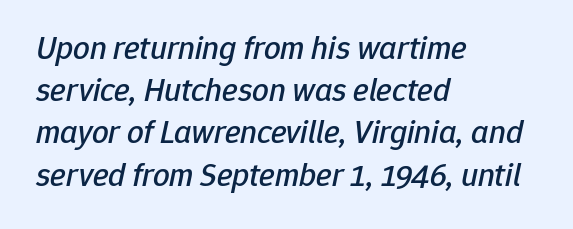
The image shows 33 px text type, italic (leaning right); set left-aligned, normal line spacing (1.28x), normal letter spacing, not underlined; low stroke contrast and a medium x-height.
